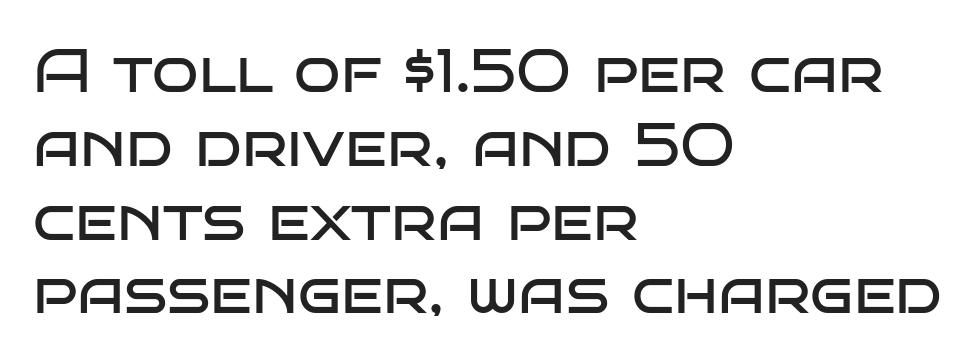
Does the copy run flush right? No — it runs flush left. This is sans-serif lettering, the kind often seen on screens and signage. The rendering uses natural spacing where letterforms have individual widths. The font sits on the lighter half of the weight spectrum, regular included.
